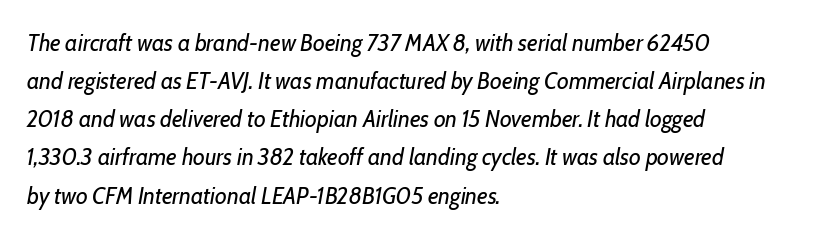
The face used here is rendered with its standard letterfit. Short and long lines alike share a common starting point at left. A typesetter would mark this as italic. The face looks like a standard text weight, possibly lighter. Underlining? Definitely not there. Interline gaps are of average width in this sample.
